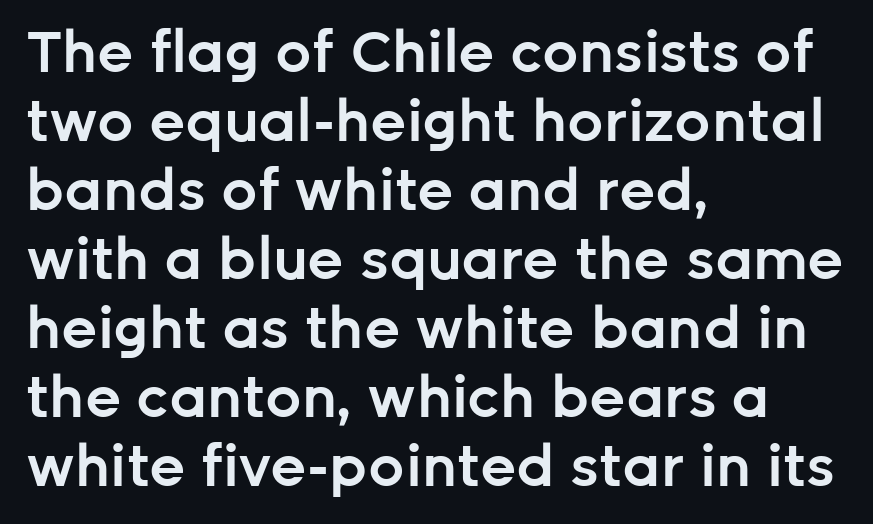
The image shows 57 px semibold sans-serif type, upright; set left-aligned, line spacing 1.21x, normal letter spacing, not underlined; low stroke contrast and a medium x-height.
